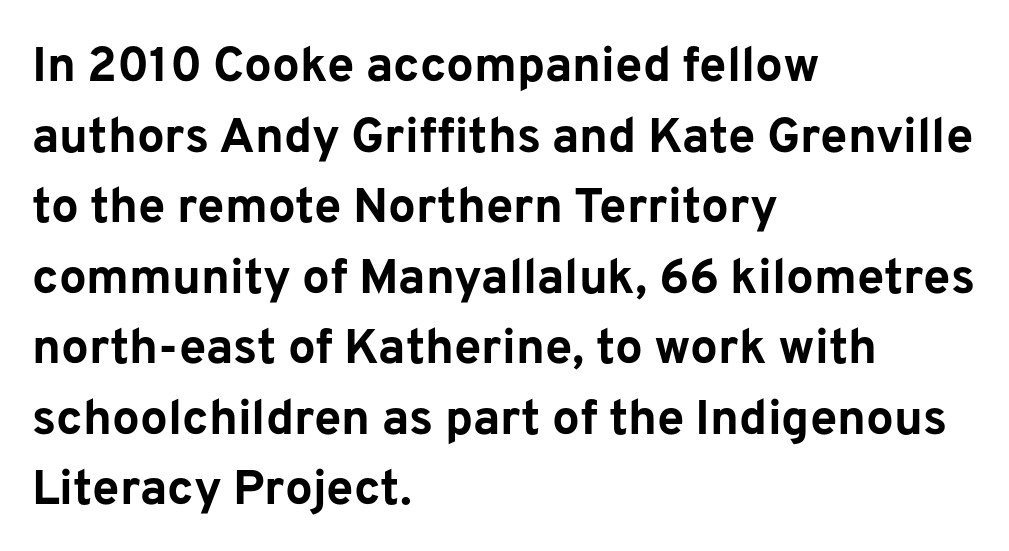
{"serif": "no", "italic": "no", "bold": "yes", "weight": "bold", "width": "normal", "stroke_contrast": "low", "x_height": "medium", "monospaced": "no", "underline": "no", "align": "left", "line_spacing": "normal", "line_spacing_ratio": 1.44, "letter_spacing": "normal", "letter_spacing_em": 0.0, "glyph_px": 49}
